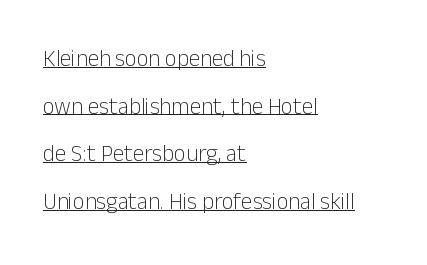
The image shows 23 px text type, upright; set left-aligned, loose line spacing (2.07x), normal letter spacing, underlined.
